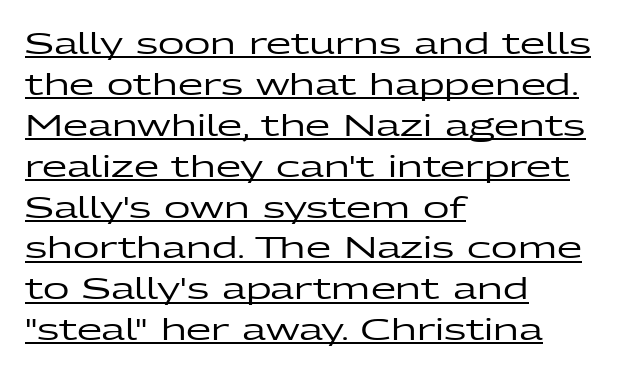
{"serif": "no", "italic": "no", "width": "wide", "stroke_contrast": "low", "x_height": "medium", "monospaced": "no", "underline": "yes", "align": "left", "line_spacing": "normal", "line_spacing_ratio": 1.41, "letter_spacing": "normal", "letter_spacing_em": 0.0, "glyph_px": 29}
